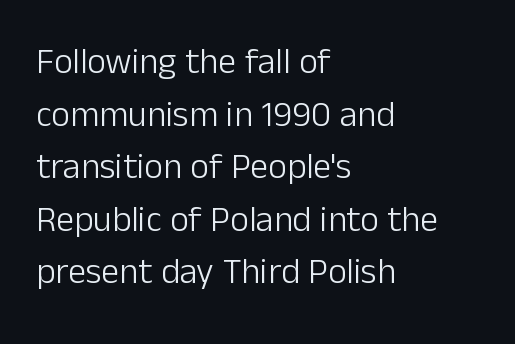
{"serif": "no", "italic": "no", "bold": "no", "weight": "light", "width": "normal", "stroke_contrast": "low", "x_height": "medium", "monospaced": "no", "underline": "no", "align": "left", "line_spacing": "normal", "line_spacing_ratio": 1.46, "letter_spacing": "normal", "letter_spacing_em": 0.0, "glyph_px": 36}
